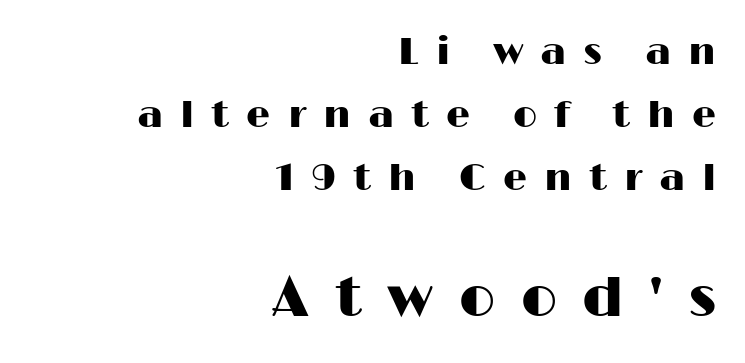
The image shows 57 px wide sans-serif type, upright; set right-aligned, normal line spacing (1.66x), unusually wide letter spacing (+0.45 em), not underlined; the second (bottom) block is 1.5x larger; high stroke contrast and a medium x-height.
